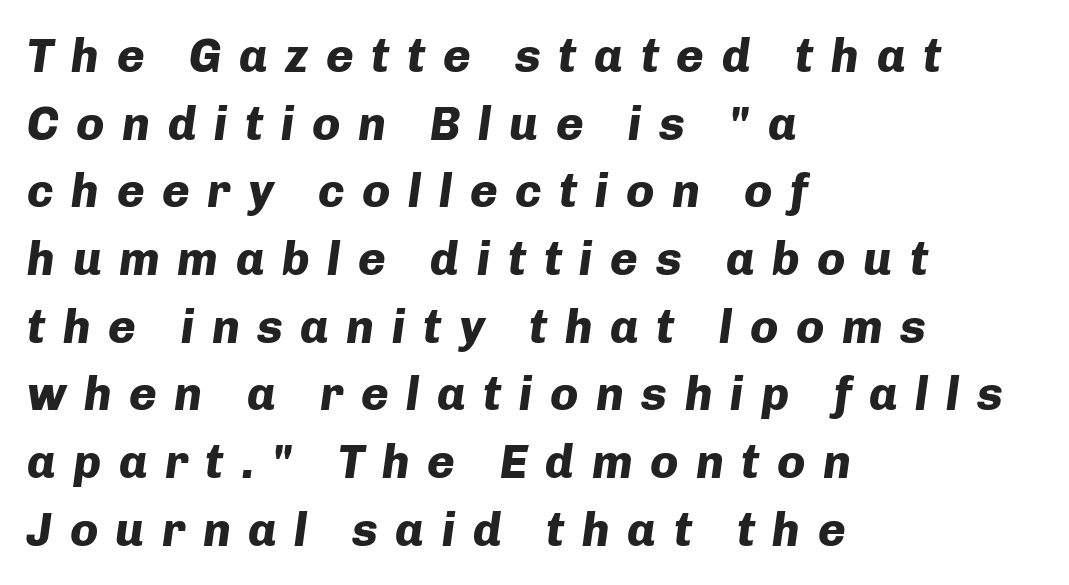
{"italic": "yes", "lean": "right", "slant_degrees": 8, "bold": "yes", "weight": "heavy", "width": "normal", "stroke_contrast": "low", "x_height": "medium", "monospaced": "no", "underline": "no", "align": "left", "line_spacing": "normal", "line_spacing_ratio": 1.44, "letter_spacing": "wide", "letter_spacing_em": 0.37, "glyph_px": 47}
